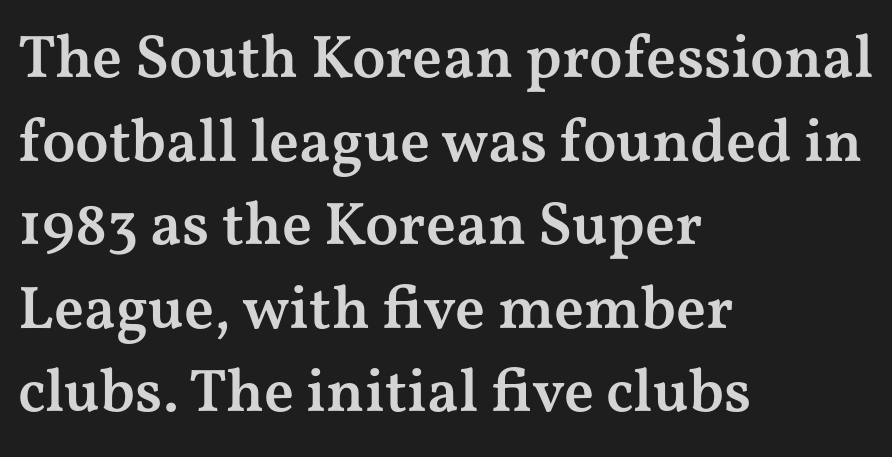
The image shows 61 px semibold, wide serif type, upright; set left-aligned, normal line spacing (1.37x), normal letter spacing, not underlined; medium stroke contrast and a medium x-height.
